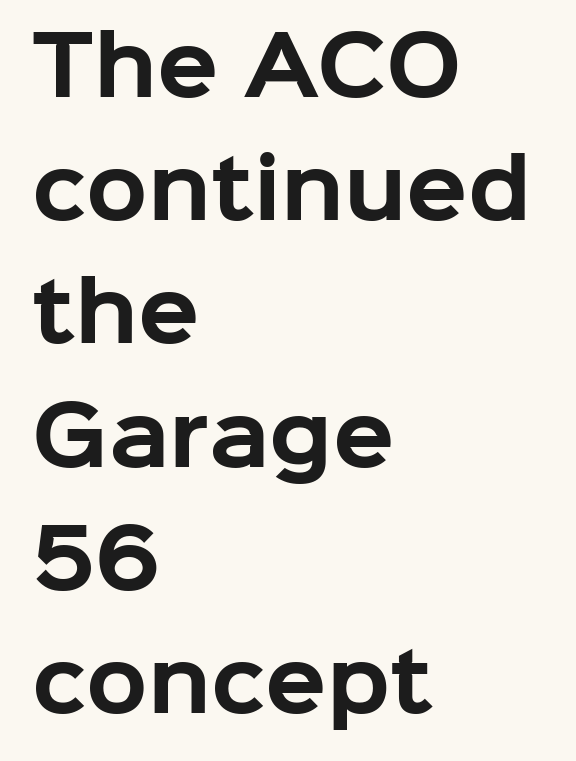
Q: Is the text bold? A: Yes.
Q: Is the text italic (slanted)? A: No, it is upright.
Q: Is the typeface a serif or a sans-serif typeface? A: Sans-serif.
Q: Is the text underlined? A: No.
Q: How is the paragraph aligned? A: Left-aligned.
Q: Is the spacing between letters normal or unusually wide? A: Normal.
Q: Is the spacing between lines tight, normal or loose? A: Normal.
Q: Width (condensed, normal, or wide)? A: Normal.
Q: Stroke contrast? A: Low.
Q: x-height? A: Medium.
Q: Monospaced? A: No.
